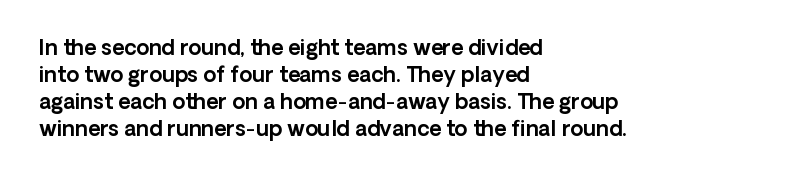
Q: Is the text italic (slanted)? A: No, it is upright.
Q: Is the text underlined? A: No.
Q: How is the paragraph aligned? A: Left-aligned.
Q: Is the spacing between letters normal or unusually wide? A: Normal.
Q: Is the spacing between lines tight, normal or loose? A: Normal.
